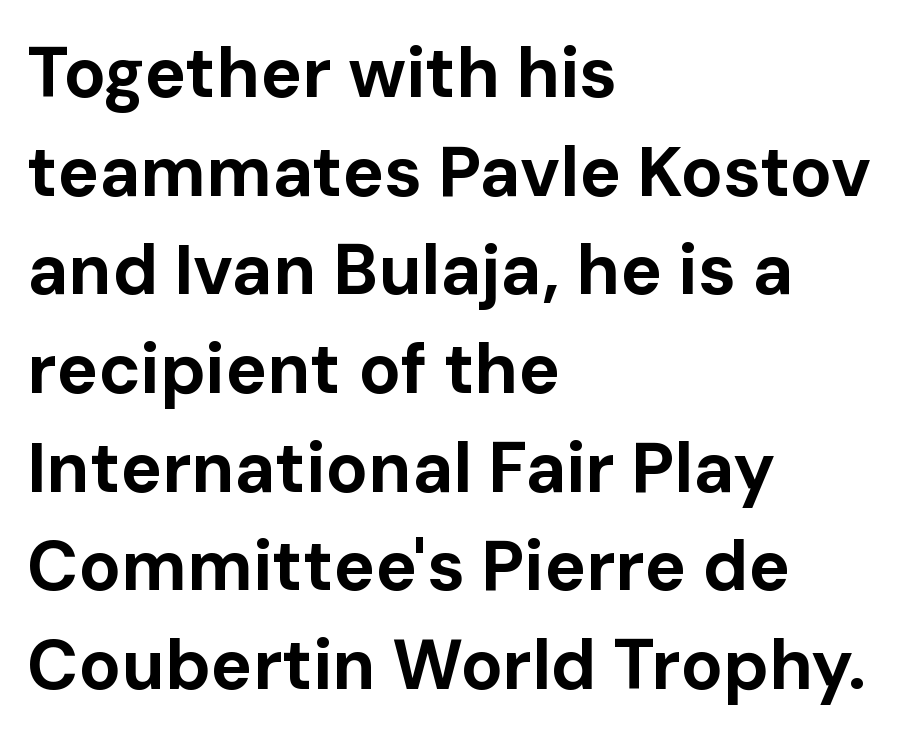
Q: Is the text bold? A: Yes.
Q: Is the text italic (slanted)? A: No, it is upright.
Q: Is the typeface a serif or a sans-serif typeface? A: Sans-serif.
Q: Is the text underlined? A: No.
Q: How is the paragraph aligned? A: Left-aligned.
Q: Is the spacing between letters normal or unusually wide? A: Normal.
Q: Is the spacing between lines tight, normal or loose? A: Normal.
Q: Width (condensed, normal, or wide)? A: Normal.
Q: Stroke contrast? A: Low.
Q: x-height? A: Medium.
Q: Monospaced? A: No.
